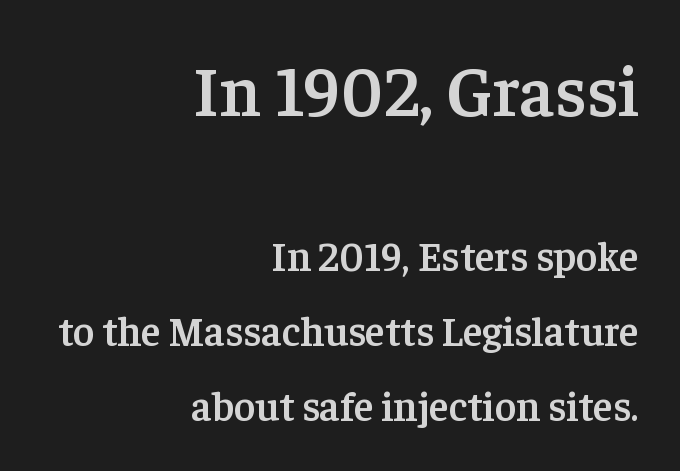
{"serif": "yes", "italic": "no", "bold": "semi", "weight": "semibold", "width": "normal", "stroke_contrast": "low", "x_height": "medium", "monospaced": "no", "underline": "no", "align": "right", "line_spacing_ratio": 1.83, "letter_spacing": "normal", "letter_spacing_em": 0.0, "larger_block": "first", "size_ratio": 1.73, "glyph_px": 71}
